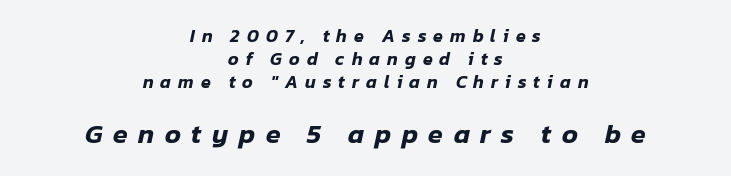
Every character sits at an angle, as italics do. Caption: upper text group reduced, lower text group enlarged. Neither beginnings nor endings align; midpoints do. The tracking reads as deliberately expanded to a designer's eye. Has an underline been added? It has not. Notice how descenders clear the ascenders below comfortably — that's standard leading.
